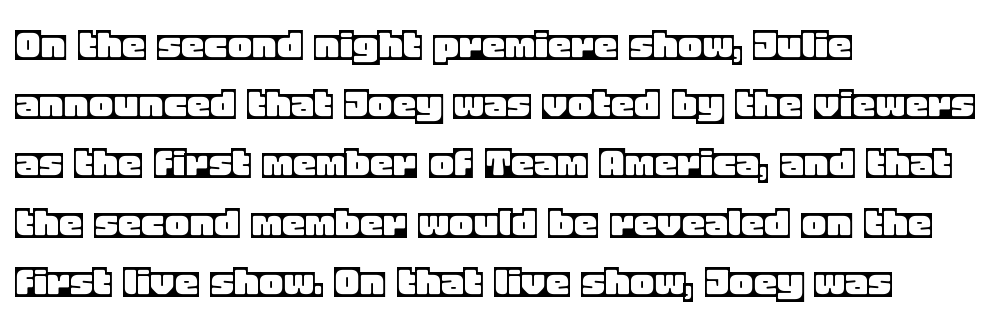
The image shows 47 px text type, upright; set left-aligned, normal line spacing (1.26x), normal letter spacing, not underlined; a large x-height.
